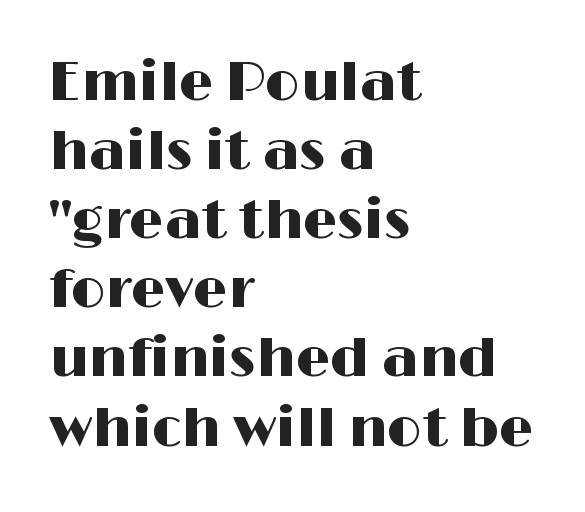
Q: Is the text italic (slanted)? A: No, it is upright.
Q: Is the typeface a serif or a sans-serif typeface? A: Sans-serif.
Q: Is the text underlined? A: No.
Q: How is the paragraph aligned? A: Left-aligned.
Q: Is the spacing between letters normal or unusually wide? A: Normal.
Q: Is the spacing between lines tight, normal or loose? A: Normal.
Q: Width (condensed, normal, or wide)? A: Wide.
Q: Stroke contrast? A: High.
Q: x-height? A: Medium.
Q: Monospaced? A: No.
